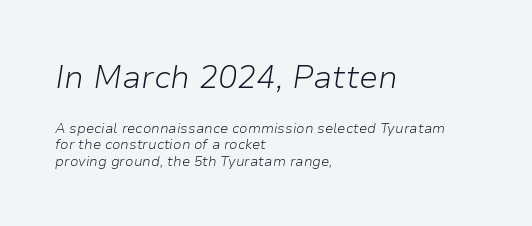
{"italic": "yes", "lean": "right", "slant_degrees": 9, "bold": "no", "weight": "light", "width": "normal", "stroke_contrast": "low", "x_height": "medium", "monospaced": "no", "underline": "no", "align": "left", "line_spacing_ratio": 1.17, "letter_spacing": "normal", "letter_spacing_em": 0.0, "larger_block": "first", "size_ratio": 2.29, "glyph_px": 32}
